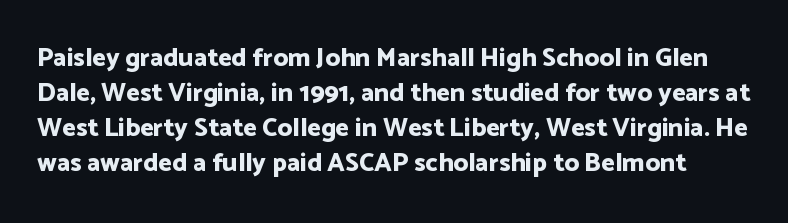
The passage shown is emphatically bold. Anything drawn beneath the words? Only blank space. Horizontal bands of white between lines are of average thickness. Italic: no, the glyphs are upright roman.
